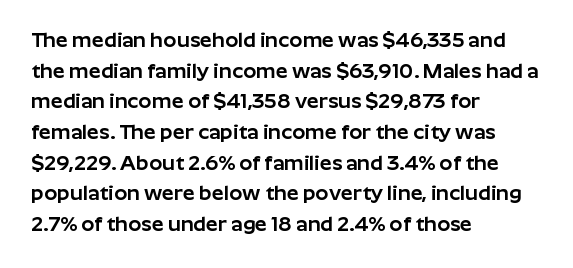
Q: Is the text italic (slanted)? A: No, it is upright.
Q: Is the text underlined? A: No.
Q: How is the paragraph aligned? A: Left-aligned.
Q: Is the spacing between letters normal or unusually wide? A: Normal.
Q: Is the spacing between lines tight, normal or loose? A: Normal.
